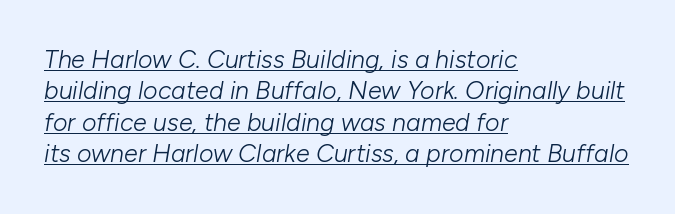
The face looks like a standard text weight, possibly lighter. These lines were composed using italics. Each line of the rendering has a horizontal stroke beneath the glyphs. One glance says typical: line gaps are just what's usual. Left-aligned paragraph, ragged on the right. The gaps between neighbouring characters are ordinary and unremarkable.
